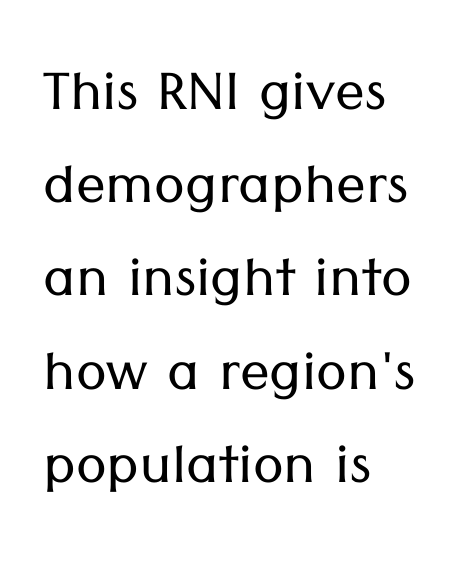
Decoration check: the copy has no underline. Horizontal bands of white between lines are of average thickness. Is the letter spacing exaggerated? No — it looks like the ordinary default. The designer went with a sans here, leaving each stem footless.
